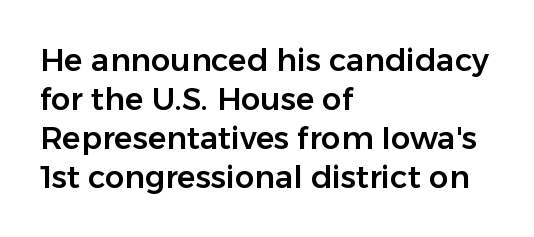
The image shows 31 px sans-serif type, upright; set left-aligned, normal line spacing (1.26x), normal letter spacing, not underlined; low stroke contrast and a medium x-height.
